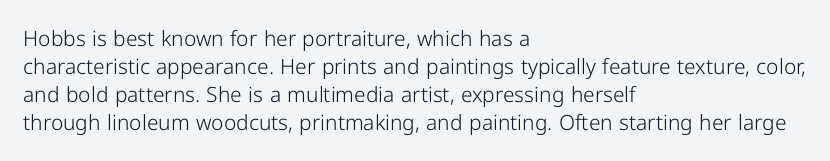
The image shows 21 px text type, upright; set left-aligned, normal line spacing (1.34x), normal letter spacing, not underlined.
